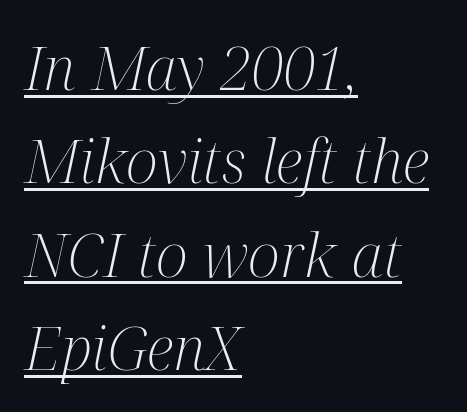
Q: Is the text bold? A: No.
Q: Is the text italic (slanted)? A: Yes, it leans right by about 12 degrees.
Q: Is the typeface a serif or a sans-serif typeface? A: Serif.
Q: Is the text underlined? A: Yes.
Q: How is the paragraph aligned? A: Left-aligned.
Q: Is the spacing between letters normal or unusually wide? A: Normal.
Q: Is the spacing between lines tight, normal or loose? A: Normal.
Q: Width (condensed, normal, or wide)? A: Condensed.
Q: Stroke contrast? A: Medium.
Q: x-height? A: Medium.
Q: Monospaced? A: No.
